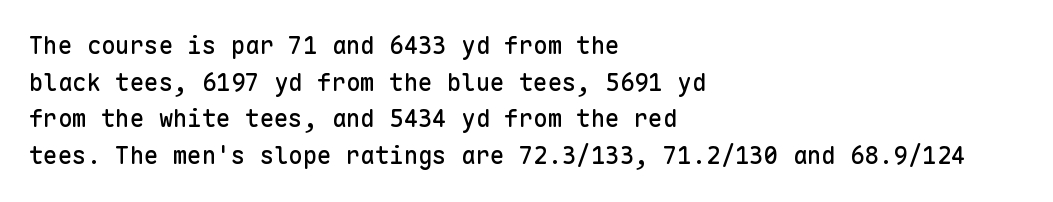
Q: Is the text italic (slanted)? A: No, it is upright.
Q: Is the text underlined? A: No.
Q: How is the paragraph aligned? A: Left-aligned.
Q: Is the spacing between letters normal or unusually wide? A: Normal.
Q: Is the spacing between lines tight, normal or loose? A: Normal.
